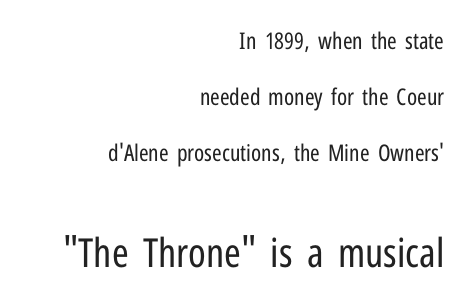
The image shows 40 px regular-weight, condensed sans-serif type, upright; set right-aligned, loose line spacing (2.44x), normal letter spacing, not underlined; the second (bottom) block is 1.74x larger; low stroke contrast and a medium x-height.
